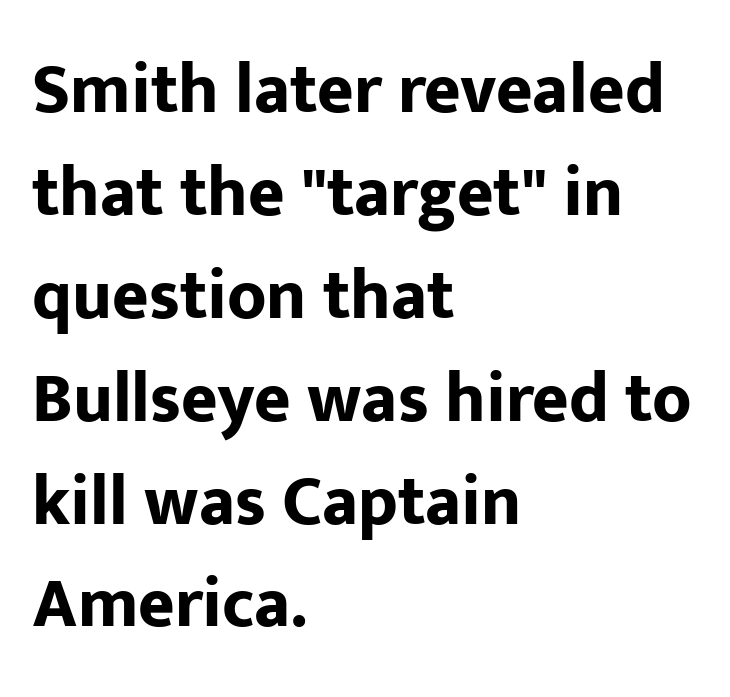
The image shows 70 px bold sans-serif type, upright; set left-aligned, normal line spacing (1.47x), normal letter spacing, not underlined; low stroke contrast and a medium x-height.
